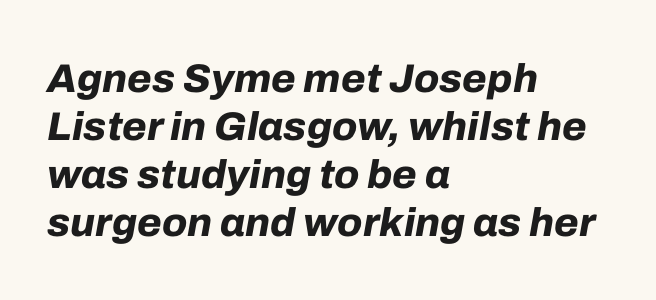
The image shows 40 px bold type, italic (leaning right); set left-aligned, line spacing 1.2x, normal letter spacing, not underlined; low stroke contrast and a medium x-height.
